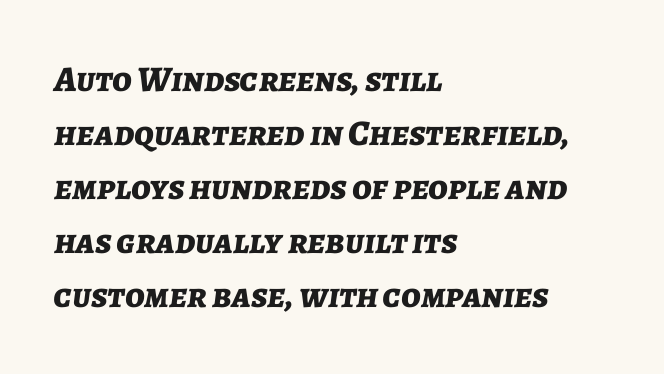
Q: Is the text bold? A: Yes.
Q: Is the text italic (slanted)? A: Yes, it leans right by about 7 degrees.
Q: Is the text underlined? A: No.
Q: How is the paragraph aligned? A: Left-aligned.
Q: Is the spacing between letters normal or unusually wide? A: Normal.
Q: Is the spacing between lines tight, normal or loose? A: Normal.
Q: Width (condensed, normal, or wide)? A: Normal.
Q: Stroke contrast? A: Low.
Q: x-height? A: Medium.
Q: Monospaced? A: No.
